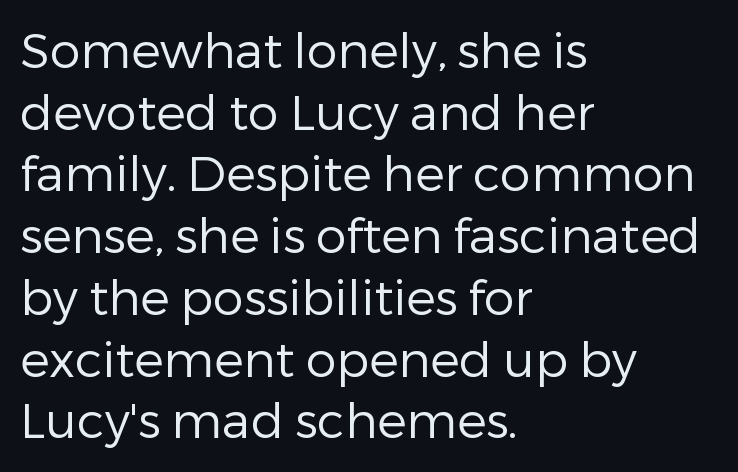
Q: Is the text bold? A: No.
Q: Is the text italic (slanted)? A: No, it is upright.
Q: Is the typeface a serif or a sans-serif typeface? A: Sans-serif.
Q: Is the text underlined? A: No.
Q: How is the paragraph aligned? A: Left-aligned.
Q: Is the spacing between letters normal or unusually wide? A: Normal.
Q: Is the spacing between lines tight, normal or loose? A: Normal.
Q: Width (condensed, normal, or wide)? A: Normal.
Q: Stroke contrast? A: Low.
Q: x-height? A: Medium.
Q: Monospaced? A: No.
